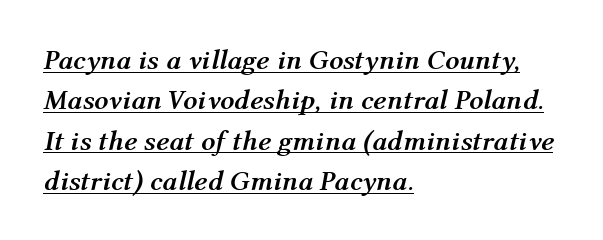
The passage shown leans; its letterforms are oblique. These lines are rendered in a variable-pitch font. A normal amount of white space separates one row of letters from the next. What stands out about the letter spacing? Nothing — it is the standard amount. The sample has been set heavy, in full bold. Left-aligned paragraph, ragged on the right.
